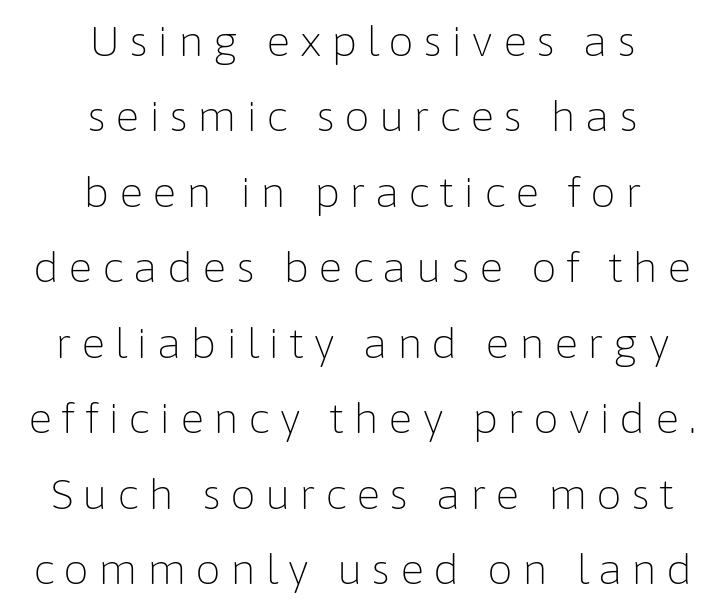
The image shows 41 px light sans-serif type, upright; set centered, line spacing 1.84x, unusually wide letter spacing (+0.22 em), not underlined; low stroke contrast and a medium x-height.
